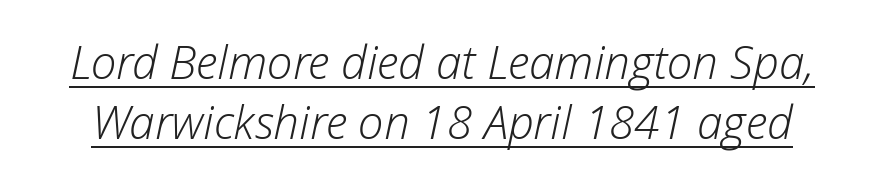
Is the letter spacing exaggerated? No — it looks like the ordinary default. Designer's note — italics engaged. Each letter keeps its own natural width here, so spacing adapts to shape. Honestly, the row spacing looks completely unremarkable. Underlining? Definitely there. The weight tops out at a normal text grade.
